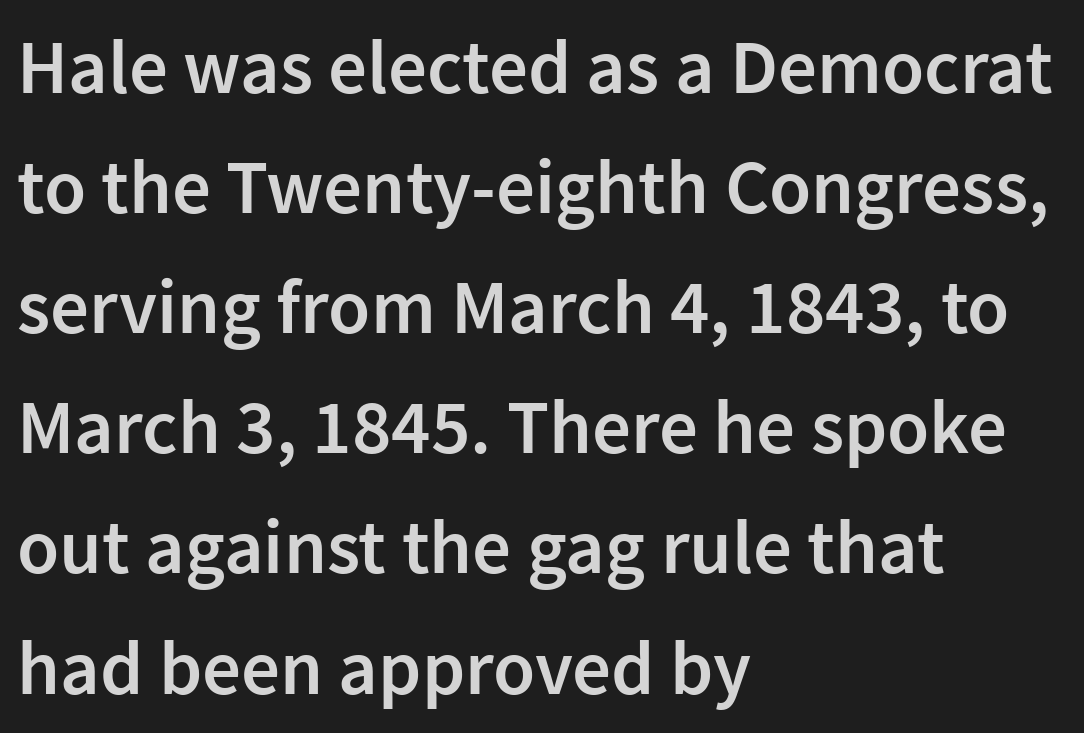
Q: Is the text bold? A: Semi-bold.
Q: Is the text italic (slanted)? A: No, it is upright.
Q: Is the typeface a serif or a sans-serif typeface? A: Sans-serif.
Q: Is the text underlined? A: No.
Q: How is the paragraph aligned? A: Left-aligned.
Q: Is the spacing between letters normal or unusually wide? A: Normal.
Q: Is the spacing between lines tight, normal or loose? A: Normal.
Q: Width (condensed, normal, or wide)? A: Normal.
Q: Stroke contrast? A: Low.
Q: x-height? A: Medium.
Q: Monospaced? A: No.
